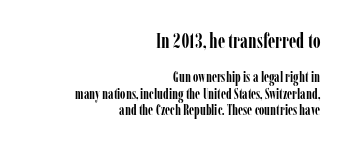
Q: Is the text bold? A: Yes.
Q: Is the text italic (slanted)? A: No, it is upright.
Q: Is the text underlined? A: No.
Q: How is the paragraph aligned? A: Right-aligned.
Q: Is the spacing between letters normal or unusually wide? A: Normal.
Q: Which block of text is set in a larger size, the first (top) or the second (bottom)? A: The first (top) one.
